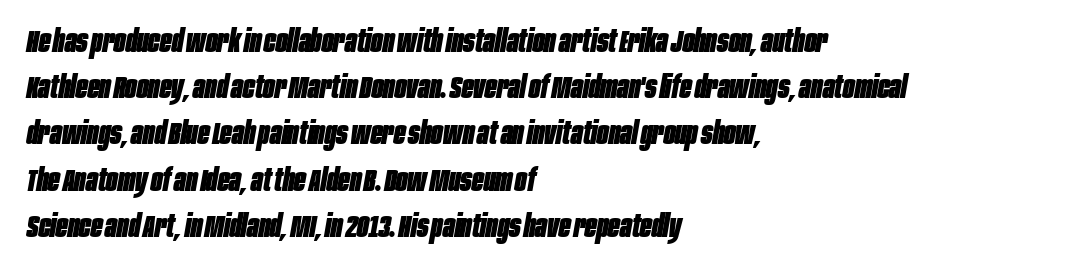
The paragraph shown leans on its left margin. These lines are rendered in a variable-pitch font. Heavy-handed strokes throughout: this text is bold. If you measured baseline to baseline, you'd find a middling distance. Caption: standard tracking, unaltered. The rendering applies a slant to the glyphs.
